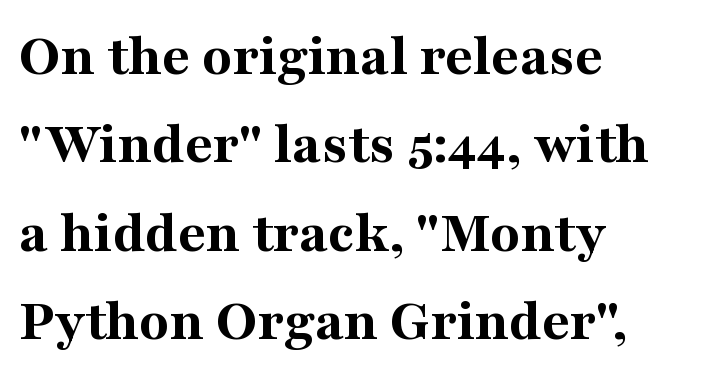
Q: Is the text bold? A: Yes.
Q: Is the text italic (slanted)? A: No, it is upright.
Q: Is the typeface a serif or a sans-serif typeface? A: Serif.
Q: Is the text underlined? A: No.
Q: How is the paragraph aligned? A: Left-aligned.
Q: Is the spacing between letters normal or unusually wide? A: Normal.
Q: Is the spacing between lines tight, normal or loose? A: Normal.
Q: Width (condensed, normal, or wide)? A: Normal.
Q: Stroke contrast? A: Medium.
Q: x-height? A: Medium.
Q: Monospaced? A: No.
